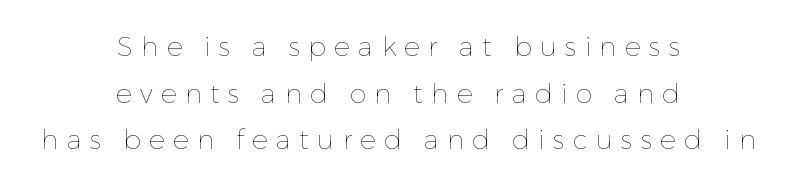
The image shows 27 px text type, upright; set centered, line spacing 1.73x, unusually wide letter spacing (+0.3 em), not underlined.
